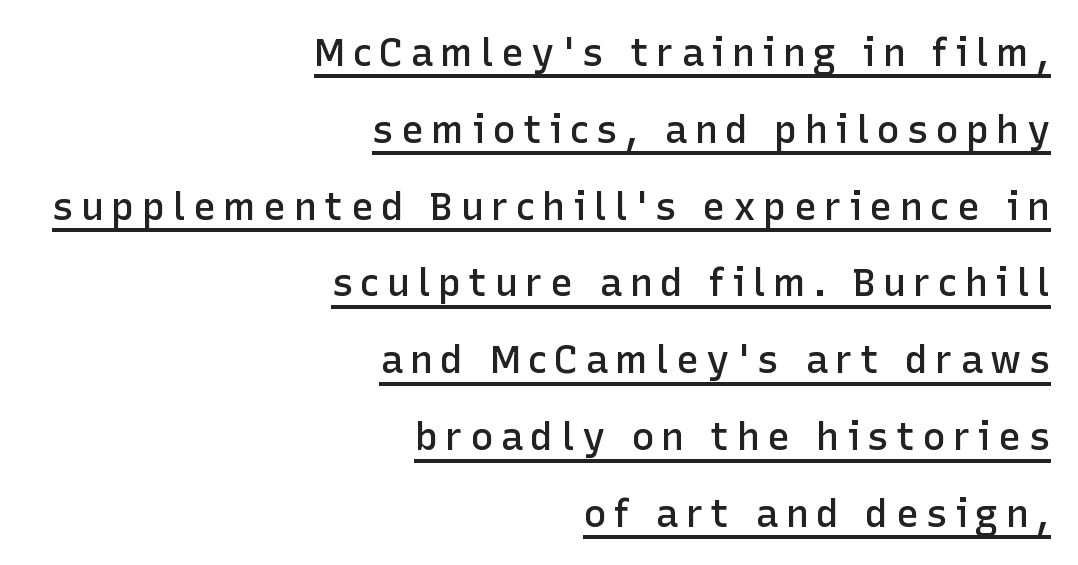
Each letter keeps its own natural width here, so spacing adapts to shape. The typesetting leans somewhat heavy: a semibold. Upright lettering throughout. Casual observation: everything's shoved over to the right.
